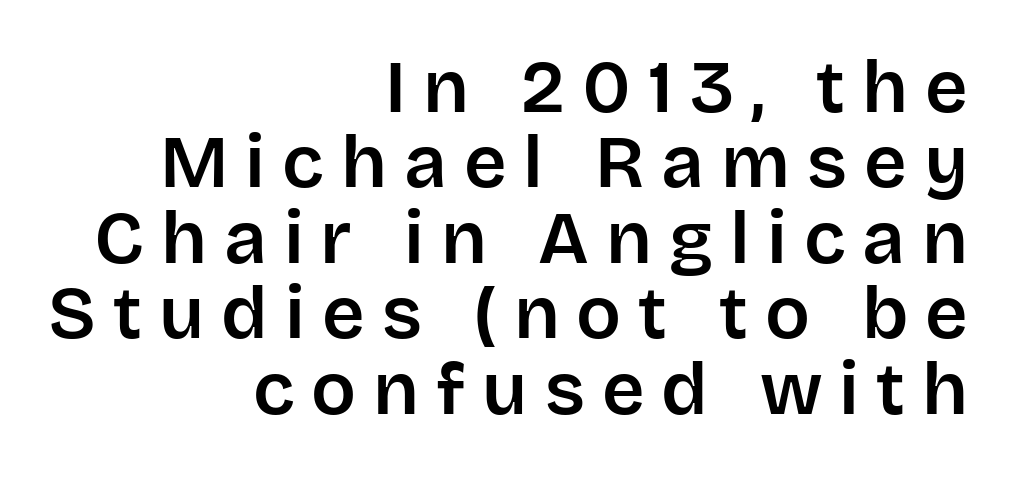
The image shows 74 px sans-serif type, upright; set right-aligned, tight line spacing (1.02x), unusually wide letter spacing (+0.23 em), not underlined; low stroke contrast and a large x-height.
